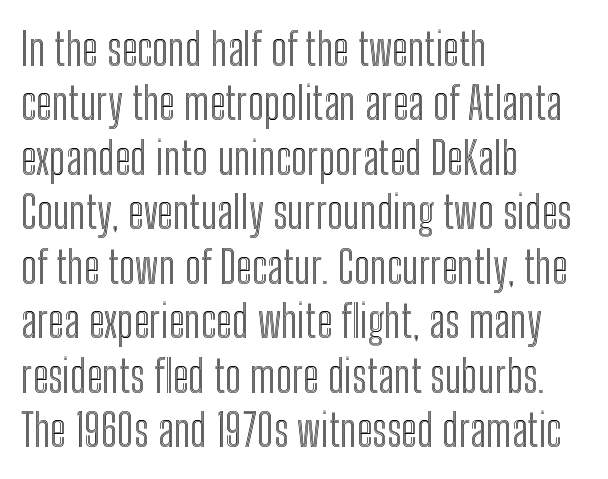
Q: Is the text italic (slanted)? A: No, it is upright.
Q: Is the text underlined? A: No.
Q: How is the paragraph aligned? A: Left-aligned.
Q: Is the spacing between letters normal or unusually wide? A: Normal.
Q: Width (condensed, normal, or wide)? A: Condensed.
Q: x-height? A: Medium.
Q: Monospaced? A: No.
